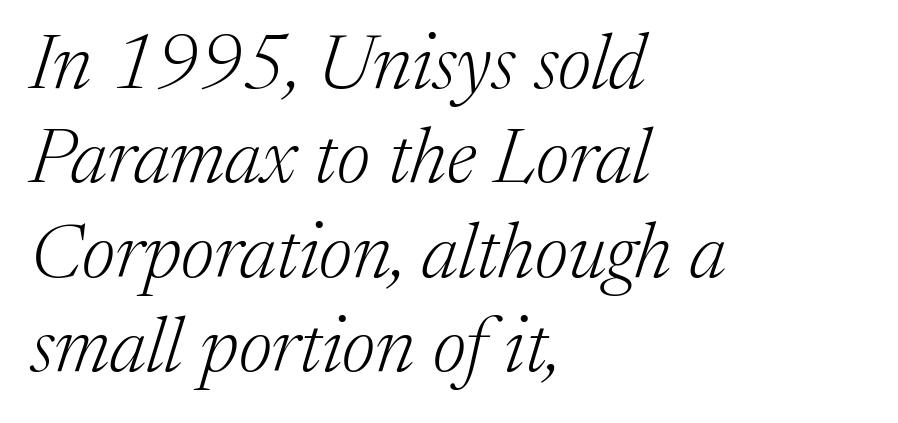
Serif or sans? Serif — the stroke terminals have little feet. Alignment: flush left. Is the stroke heavy? The answer is a plain regular-or-lighter. Is this a fixed-width face? No — the glyphs have proportional, varying widths. Slant detected: the letters are inclined.
